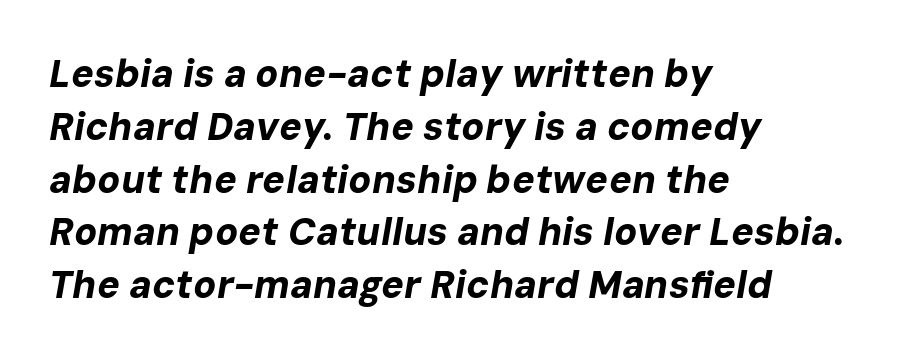
The image shows 38 px bold type, italic (leaning right); set left-aligned, normal line spacing (1.39x), normal letter spacing, not underlined; low stroke contrast and a medium x-height.
